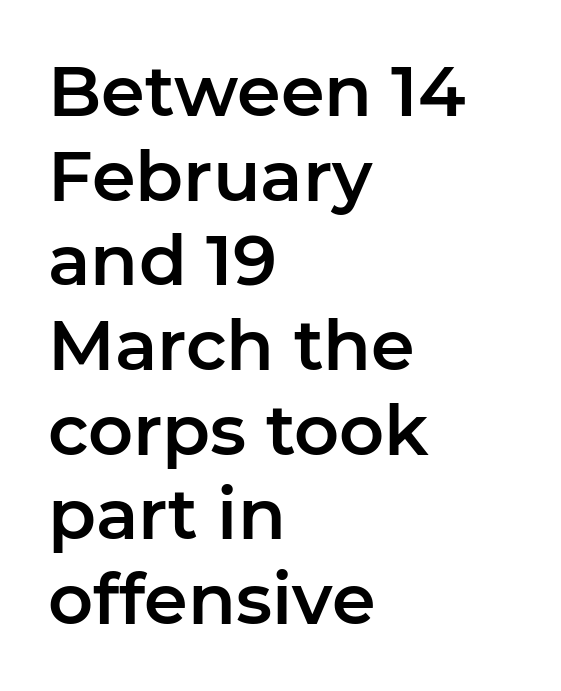
{"serif": "no", "italic": "no", "width": "normal", "stroke_contrast": "low", "x_height": "medium", "monospaced": "no", "underline": "no", "align": "left", "line_spacing_ratio": 1.21, "letter_spacing": "normal", "letter_spacing_em": 0.0, "glyph_px": 70}
